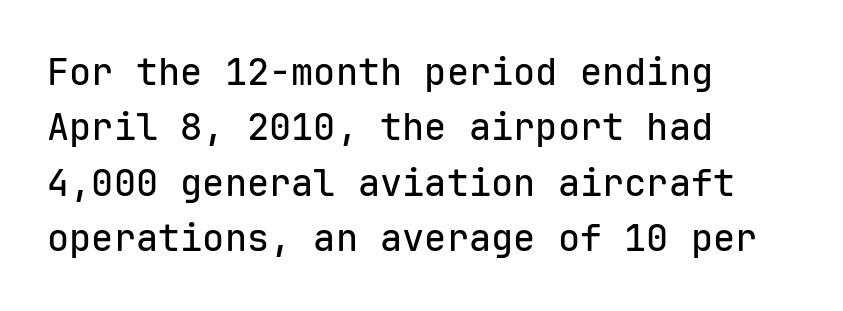
Q: Is the text italic (slanted)? A: No, it is upright.
Q: Is the typeface a serif or a sans-serif typeface? A: Sans-serif.
Q: Is the text underlined? A: No.
Q: How is the paragraph aligned? A: Left-aligned.
Q: Is the spacing between letters normal or unusually wide? A: Normal.
Q: Is the spacing between lines tight, normal or loose? A: Normal.
Q: Width (condensed, normal, or wide)? A: Normal.
Q: Stroke contrast? A: Low.
Q: x-height? A: Medium.
Q: Monospaced? A: Yes.
